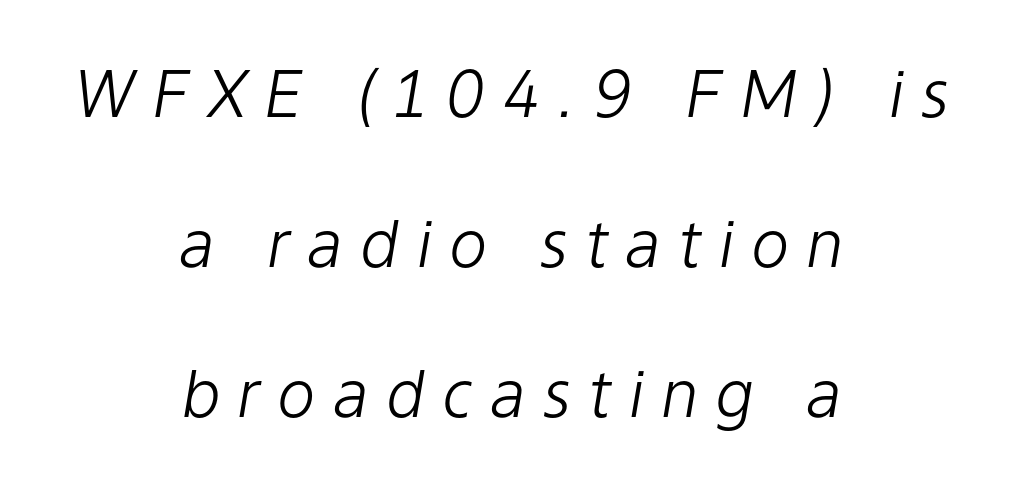
The image shows 65 px light type, italic (leaning right); set centered, loose line spacing (2.31x), unusually wide letter spacing (+0.26 em), not underlined; low stroke contrast and a medium x-height.
